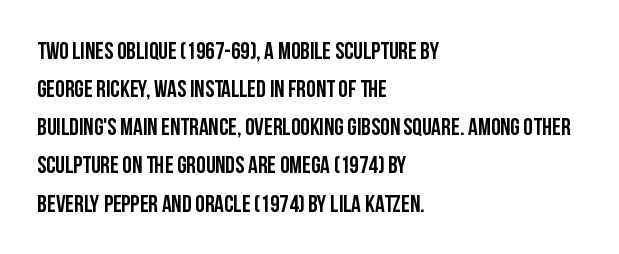
A normal amount of white space separates one row of letters from the next. In terms of letterspacing, this is plain default setting. Quick note: not italic, upright. Only glyphs here, with clear space below each row. Horizontally, the lines are justified to the leading edge only.
